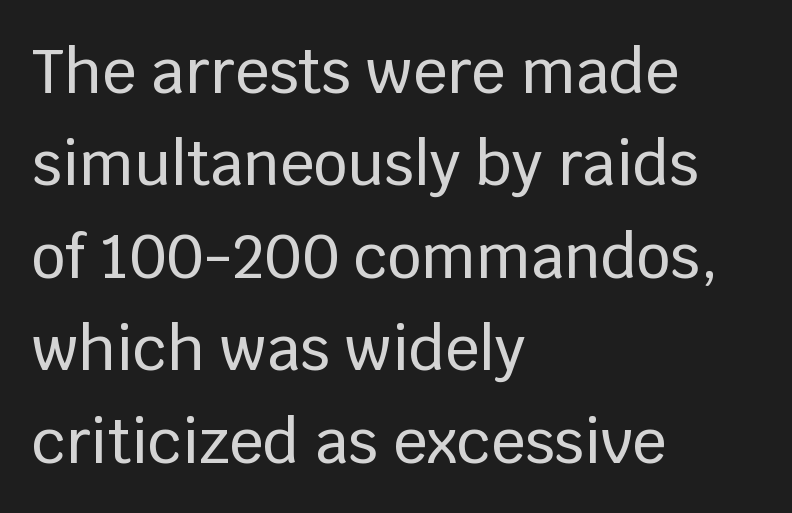
Q: Is the text italic (slanted)? A: No, it is upright.
Q: Is the typeface a serif or a sans-serif typeface? A: Sans-serif.
Q: Is the text underlined? A: No.
Q: How is the paragraph aligned? A: Left-aligned.
Q: Is the spacing between letters normal or unusually wide? A: Normal.
Q: Is the spacing between lines tight, normal or loose? A: Normal.
Q: Width (condensed, normal, or wide)? A: Normal.
Q: Stroke contrast? A: Low.
Q: x-height? A: Large.
Q: Monospaced? A: No.
